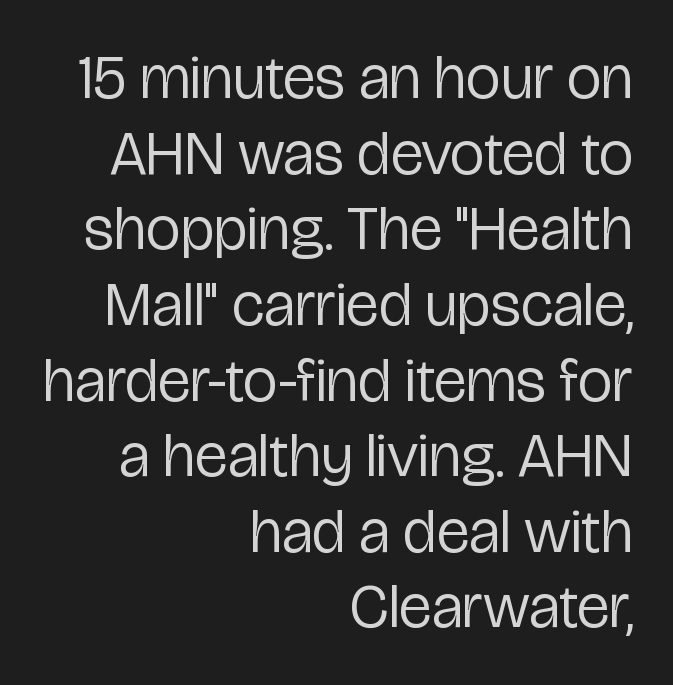
{"serif": "no", "italic": "no", "bold": "no", "weight": "regular", "width": "condensed", "stroke_contrast": "low", "x_height": "medium", "monospaced": "no", "underline": "no", "align": "right", "line_spacing_ratio": 1.22, "letter_spacing": "normal", "letter_spacing_em": 0.0, "glyph_px": 62}
